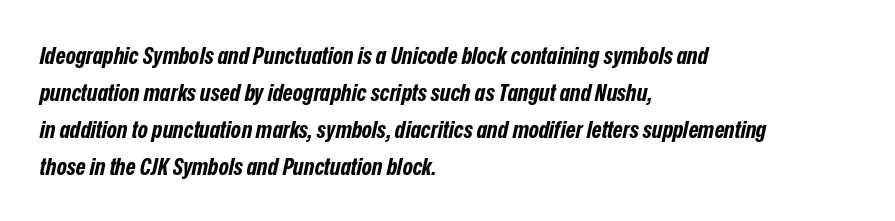
The whole block is typeset with a tilt. Quick note: interline space is typical. This sample is left-justified, so line endings fall wherever the words run out. Typesetter's note: full bold, strokes at maximum text heaviness. The passage shown has conventional tracking throughout.
